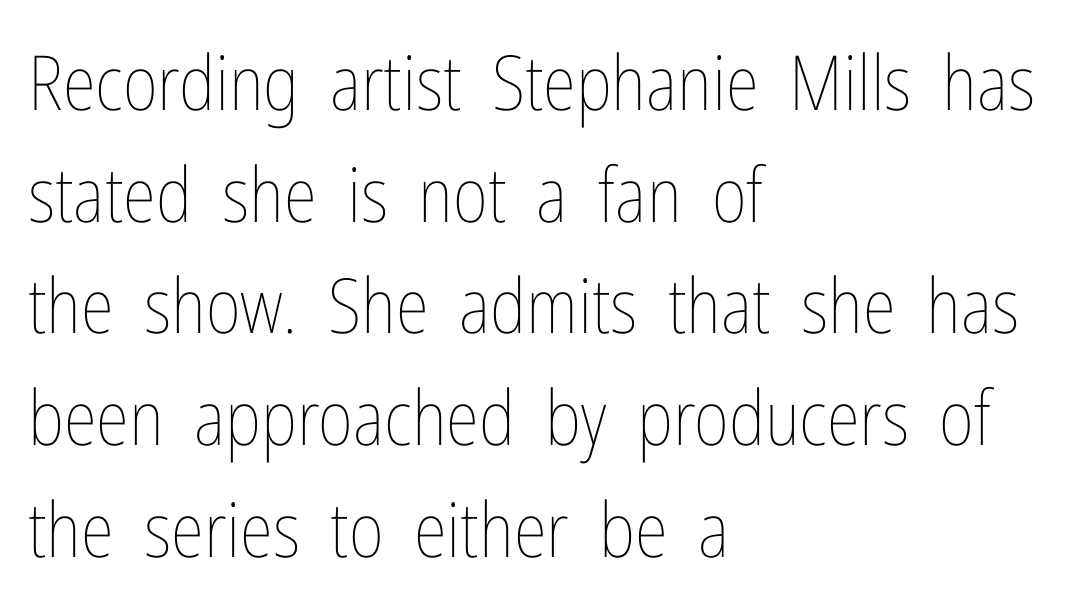
Q: Is the text bold? A: No.
Q: Is the text italic (slanted)? A: No, it is upright.
Q: Is the text underlined? A: No.
Q: How is the paragraph aligned? A: Left-aligned.
Q: Is the spacing between letters normal or unusually wide? A: Normal.
Q: Is the spacing between lines tight, normal or loose? A: Normal.
Q: Width (condensed, normal, or wide)? A: Condensed.
Q: Stroke contrast? A: Low.
Q: x-height? A: Medium.
Q: Monospaced? A: No.
